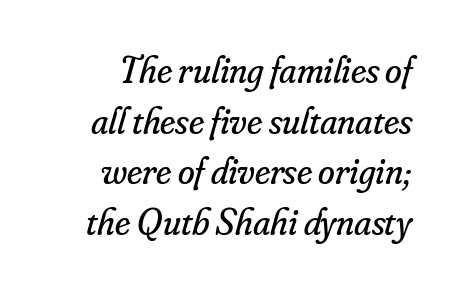
Quick note: interline space is typical. Nobody touched the tracking dial on this one. Type without underlining. These glyphs show unthickened strokes, regular width or finer. These lines are rendered in a variable-pitch font.
